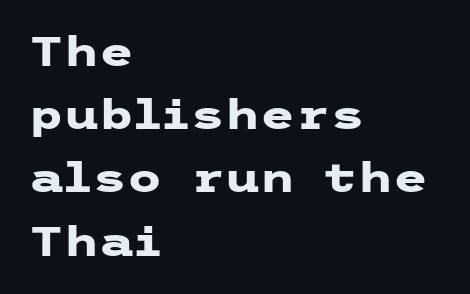
Q: Is the text bold? A: Yes.
Q: Is the text italic (slanted)? A: No, it is upright.
Q: Is the typeface a serif or a sans-serif typeface? A: Sans-serif.
Q: Is the text underlined? A: No.
Q: How is the paragraph aligned? A: Left-aligned.
Q: Is the spacing between letters normal or unusually wide? A: Normal.
Q: Is the spacing between lines tight, normal or loose? A: Normal.
Q: Width (condensed, normal, or wide)? A: Wide.
Q: Stroke contrast? A: Low.
Q: x-height? A: Medium.
